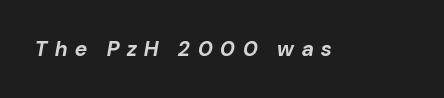
{"italic": "yes", "lean": "right", "slant_degrees": 10, "bold": "yes", "underline": "no", "letter_spacing": "wide", "letter_spacing_em": 0.37, "glyph_px": 21}
